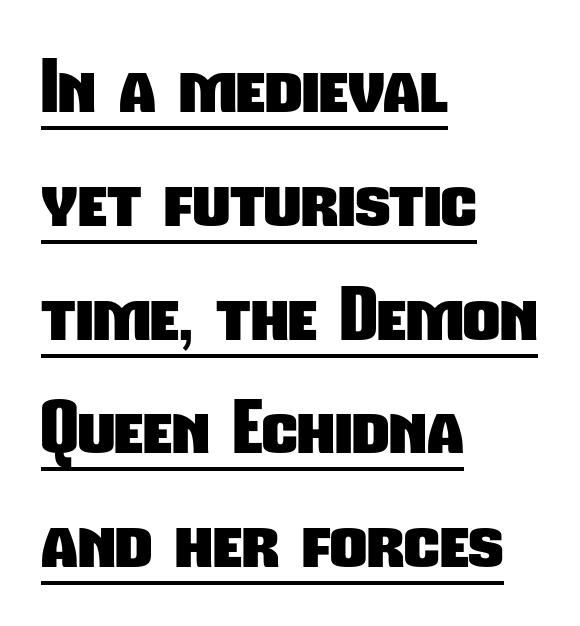
The typesetting leans heavy: a genuine bold. Standard letterfit; no display-style spreading of the glyphs. Does the copy run flush right? No — it runs flush left. The rendered words wear a rule along their underside.
